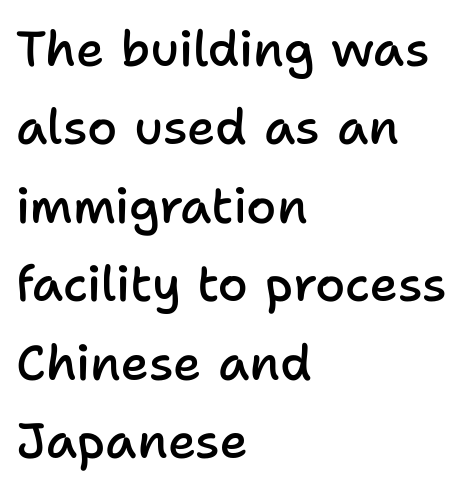
The image shows 49 px semibold sans-serif type, upright; set left-aligned, normal line spacing (1.6x), normal letter spacing, not underlined; low stroke contrast and a medium x-height.
